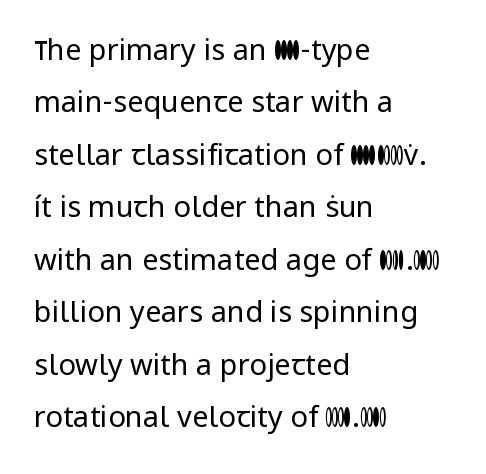
Does extra space separate the letters? No, they use regular spacing. Plain, unruled lines of type. Horizontal alignment here is leftward, the default for most running prose. Rendered with straight, roman letterforms.
